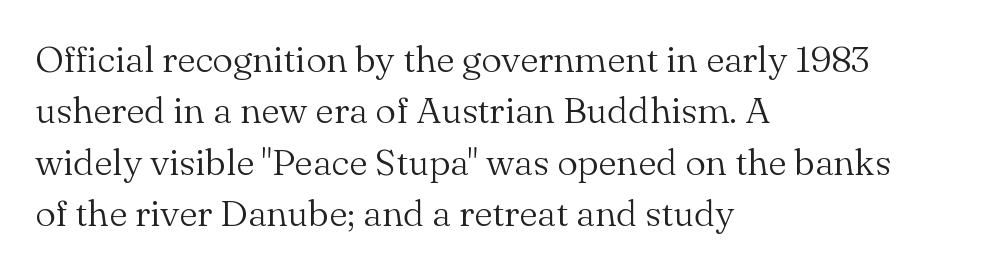
Regular leading. Looks like regular typesetting: each glyph gets only the width it needs. The cut favours lightness, reaching ordinary text weight at its darkest. Glance below the letters and you will spot only blank space. Line starts are locked; line ends wander. Letterform terminals end in serifs throughout the passage.
